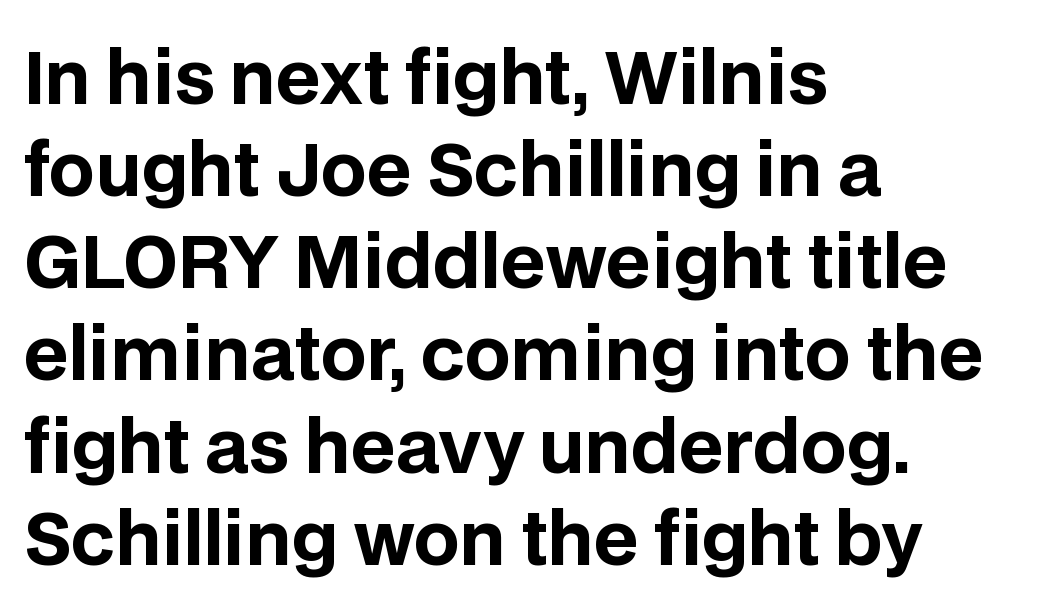
{"serif": "no", "italic": "no", "bold": "yes", "weight": "bold", "width": "normal", "stroke_contrast": "low", "x_height": "large", "monospaced": "no", "underline": "no", "align": "left", "line_spacing": "normal", "line_spacing_ratio": 1.28, "letter_spacing": "normal", "letter_spacing_em": 0.0, "glyph_px": 72}
